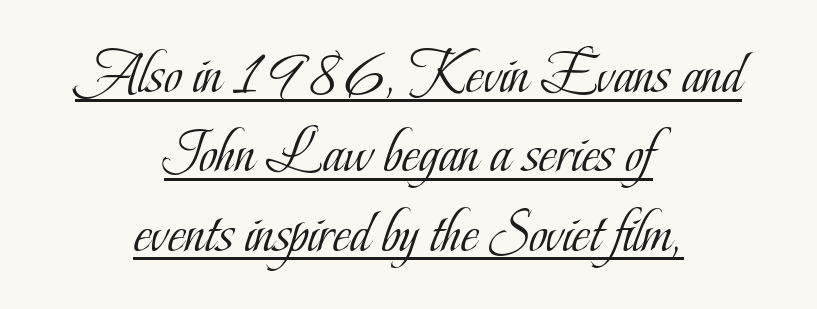
The horizontal fit of the characters is conventional and even. Is the stroke heavy? The answer is a plain regular-or-lighter. Honestly, the row spacing looks completely unremarkable. The rag falls on both sides of this text block equally. The string is rendered with underlining switched on.
